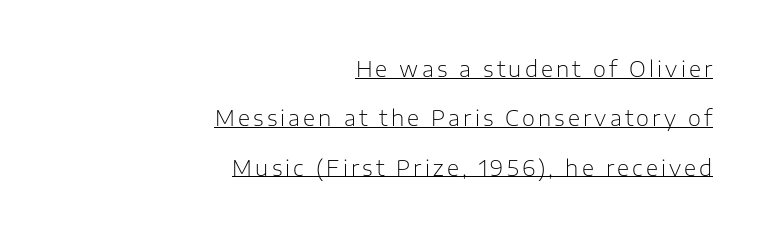
The image shows 21 px text type, upright; set right-aligned, loose line spacing (2.35x), underlined.
